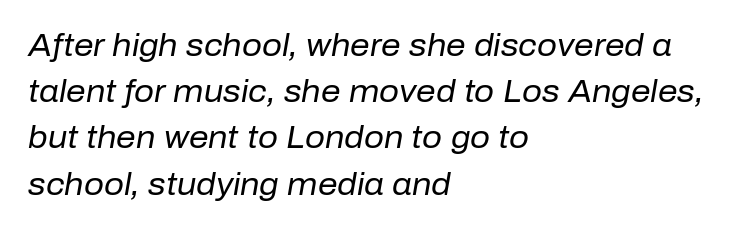
{"italic": "yes", "lean": "right", "slant_degrees": 10, "bold": "no", "weight": "regular", "width": "normal", "stroke_contrast": "low", "x_height": "medium", "monospaced": "no", "underline": "no", "align": "left", "line_spacing": "normal", "line_spacing_ratio": 1.49, "letter_spacing": "normal", "letter_spacing_em": 0.0, "glyph_px": 31}
